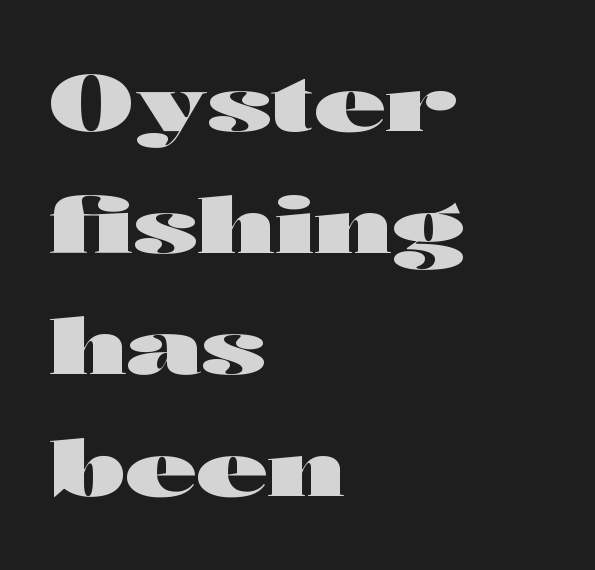
The image shows 78 px heavy, wide type, upright; set left-aligned, normal line spacing (1.56x), normal letter spacing, not underlined; high stroke contrast and a medium x-height.
